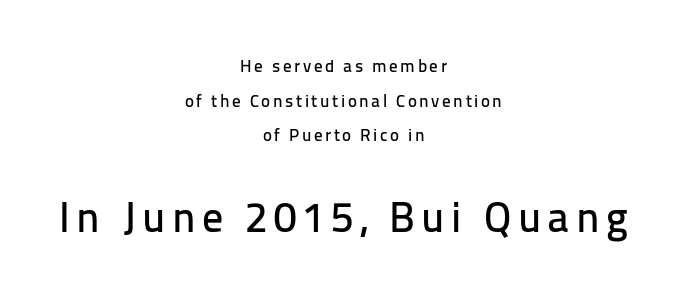
Think of a printed novel: that variable character pitch is what you see here. Unlike italic type, these characters show no tilt at all. The emphasis by scale lands on block number two, below. Descender tails drop into unmarked territory.
